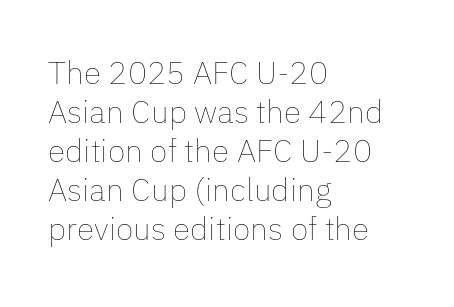
{"italic": "no", "bold": "no", "weight": "thin", "width": "normal", "stroke_contrast": "low", "x_height": "medium", "monospaced": "no", "underline": "no", "align": "left", "line_spacing_ratio": 1.22, "letter_spacing": "normal", "letter_spacing_em": 0.0, "glyph_px": 32}
